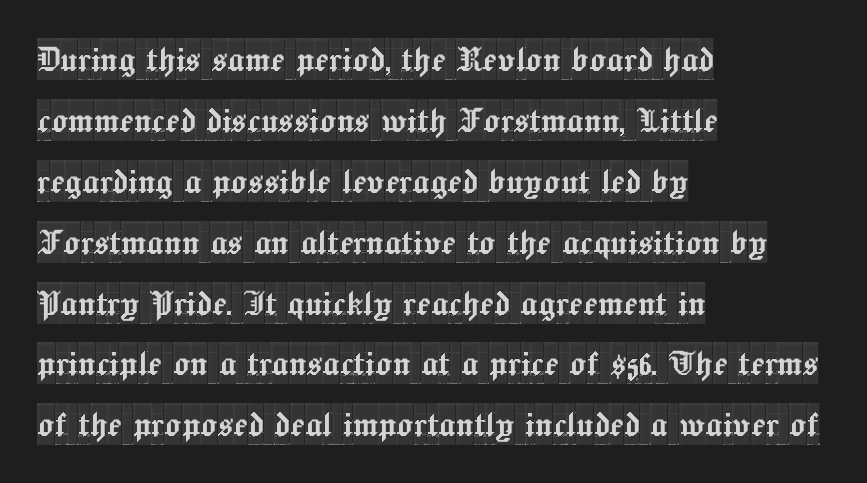
{"serif": "yes", "italic": "no", "width": "condensed", "x_height": "large", "monospaced": "no", "underline": "no", "align": "left", "line_spacing": "normal", "line_spacing_ratio": 1.45, "letter_spacing": "normal", "letter_spacing_em": 0.0, "glyph_px": 42}
